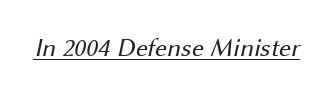
Q: Is the text bold? A: No.
Q: Is the text underlined? A: Yes.
Q: Is the spacing between letters normal or unusually wide? A: Normal.
